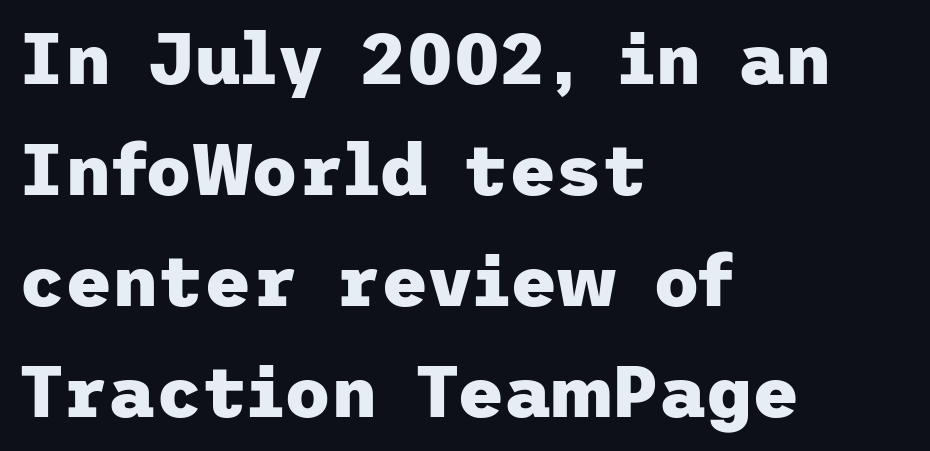
The image shows 72 px heavy sans-serif type, upright; set left-aligned, normal line spacing (1.54x), normal letter spacing, not underlined; low stroke contrast and a medium x-height.
